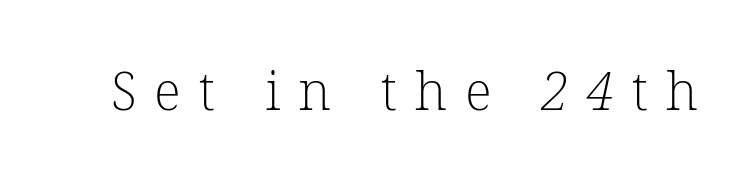
The image shows 53 px light serif type; set unusually wide letter spacing (+0.34 em), not underlined; low stroke contrast and a medium x-height.
